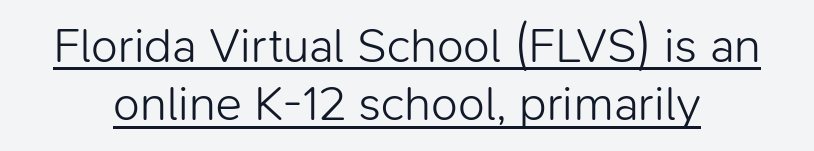
The text was rendered using a sans face with plain stroke endings. These lines are rendered in a variable-pitch font. Check the space under the baseline: a stroke is drawn there. Stem width sits at or under what a default text font uses.
